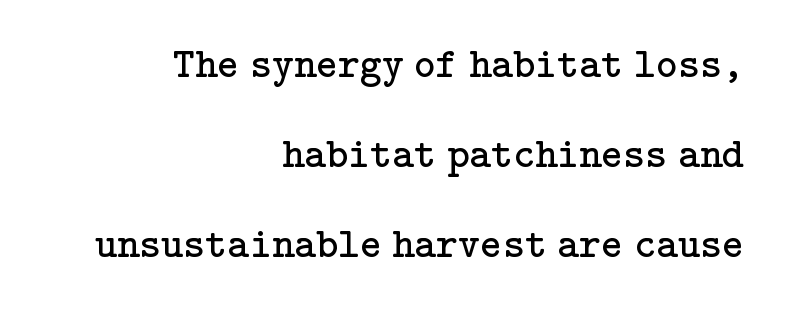
The image shows 42 px regular-weight serif type, upright; set right-aligned, loose line spacing (2.14x), normal letter spacing, not underlined; low stroke contrast and a medium x-height.
